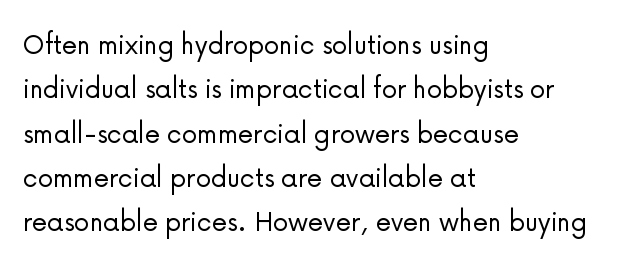
The image shows 31 px light sans-serif type, upright; set left-aligned, normal line spacing (1.43x), normal letter spacing, not underlined; low stroke contrast and a medium x-height.
